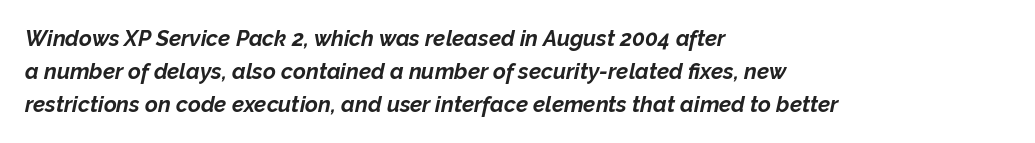
Q: Is the text bold? A: Yes.
Q: Is the text italic (slanted)? A: Yes, it leans right by about 12 degrees.
Q: Is the text underlined? A: No.
Q: How is the paragraph aligned? A: Left-aligned.
Q: Is the spacing between letters normal or unusually wide? A: Normal.
Q: Is the spacing between lines tight, normal or loose? A: Normal.
